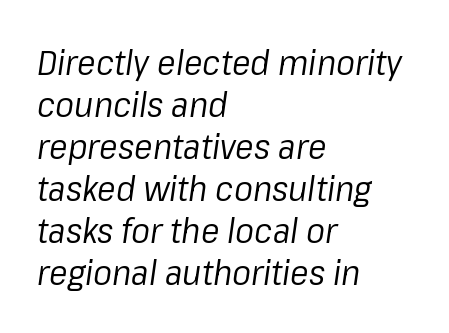
{"italic": "yes", "lean": "right", "slant_degrees": 8, "bold": "no", "weight": "regular", "width": "normal", "stroke_contrast": "low", "x_height": "medium", "monospaced": "no", "underline": "no", "align": "left", "line_spacing_ratio": 1.2, "letter_spacing": "normal", "letter_spacing_em": 0.0, "glyph_px": 35}
